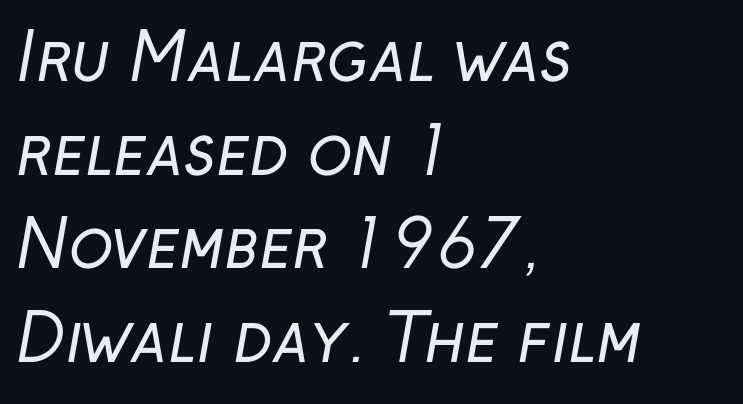
The image shows 65 px regular-weight sans-serif type; set left-aligned, normal line spacing (1.44x), normal letter spacing, not underlined; low stroke contrast and a medium x-height.
